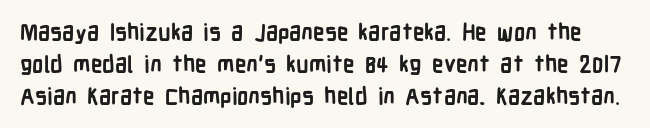
{"italic": "no", "bold": "yes", "underline": "no", "line_spacing": "normal", "line_spacing_ratio": 1.39, "letter_spacing": "normal", "letter_spacing_em": 0.0, "glyph_px": 23}
